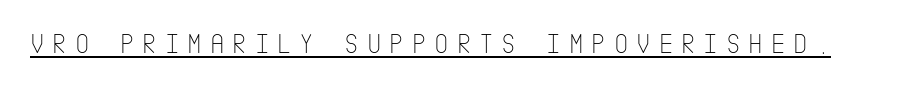
{"serif": "no", "italic": "no", "bold": "no", "weight": "thin", "width": "condensed", "stroke_contrast": "low", "x_height": "large", "underline": "yes", "letter_spacing": "wide", "letter_spacing_em": 0.28, "glyph_px": 28}
